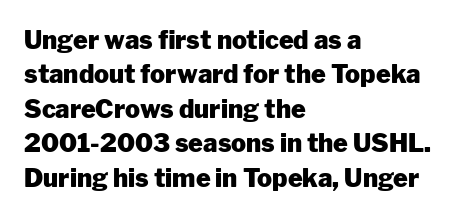
Q: Is the text bold? A: Yes.
Q: Is the text italic (slanted)? A: No, it is upright.
Q: Is the text underlined? A: No.
Q: How is the paragraph aligned? A: Left-aligned.
Q: Is the spacing between letters normal or unusually wide? A: Normal.
Q: Is the spacing between lines tight, normal or loose? A: Normal.
